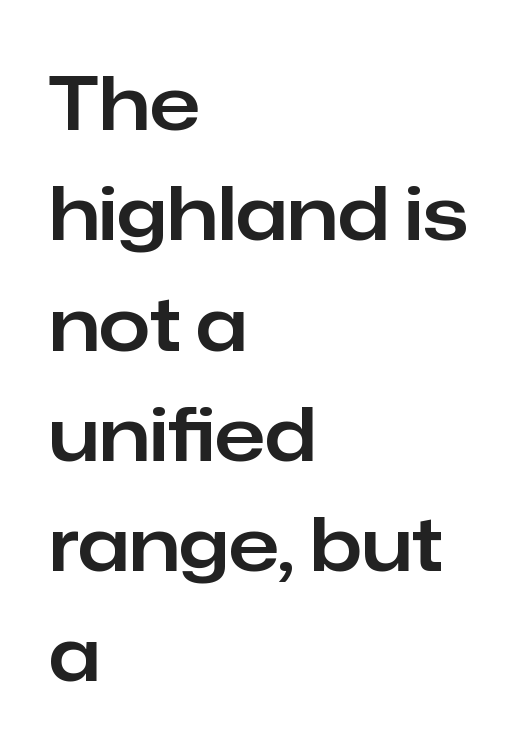
{"serif": "no", "italic": "no", "width": "normal", "stroke_contrast": "low", "x_height": "medium", "monospaced": "no", "underline": "no", "align": "left", "line_spacing": "normal", "line_spacing_ratio": 1.49, "letter_spacing": "normal", "letter_spacing_em": 0.0, "glyph_px": 74}
